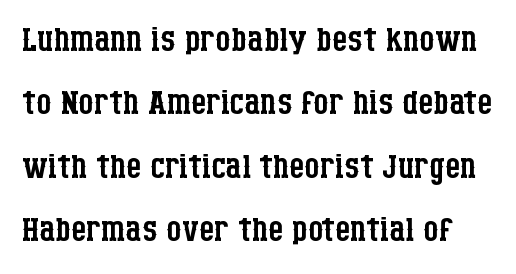
The image shows 48 px regular-weight, condensed serif type, upright; set normal line spacing (1.32x), normal letter spacing, not underlined; low stroke contrast and a large x-height.
